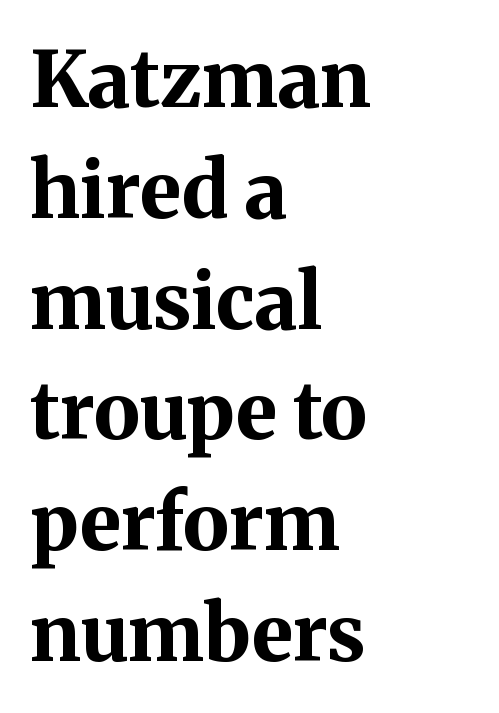
{"serif": "yes", "italic": "no", "bold": "yes", "weight": "bold", "width": "normal", "stroke_contrast": "medium", "x_height": "medium", "monospaced": "no", "underline": "no", "align": "left", "line_spacing": "normal", "line_spacing_ratio": 1.42, "letter_spacing": "normal", "letter_spacing_em": 0.0, "glyph_px": 78}
